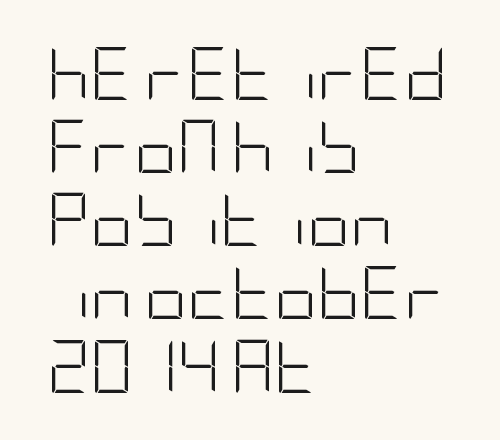
Q: Is the text bold? A: No.
Q: Is the text italic (slanted)? A: No, it is upright.
Q: Is the typeface a serif or a sans-serif typeface? A: Sans-serif.
Q: Is the text underlined? A: No.
Q: How is the paragraph aligned? A: Left-aligned.
Q: Is the spacing between letters normal or unusually wide? A: Normal.
Q: Is the spacing between lines tight, normal or loose? A: Normal.
Q: Width (condensed, normal, or wide)? A: Condensed.
Q: Stroke contrast? A: Low.
Q: x-height? A: Large.
